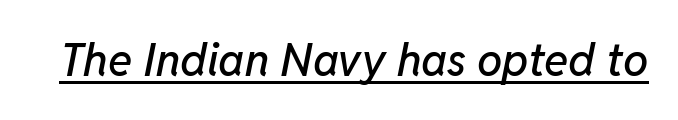
These lines are rendered in a variable-pitch font. In terms of posture, this sample is oblique. Notice how a bar underscores the lettering throughout. The horizontal fit of the characters is conventional and even.
